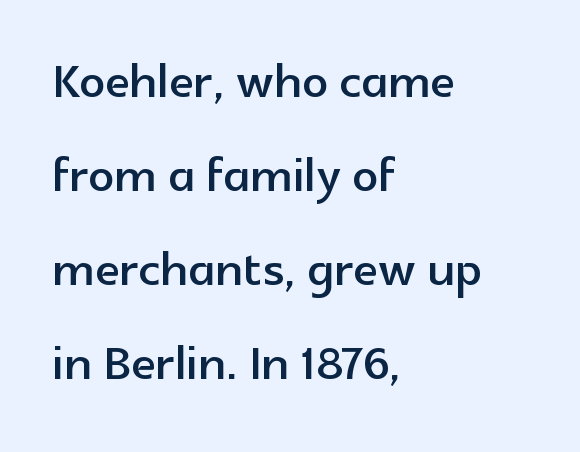
{"serif": "no", "italic": "no", "width": "normal", "x_height": "medium", "monospaced": "no", "underline": "no", "align": "left", "line_spacing": "normal", "line_spacing_ratio": 1.47, "letter_spacing": "normal", "letter_spacing_em": 0.0, "glyph_px": 64}
